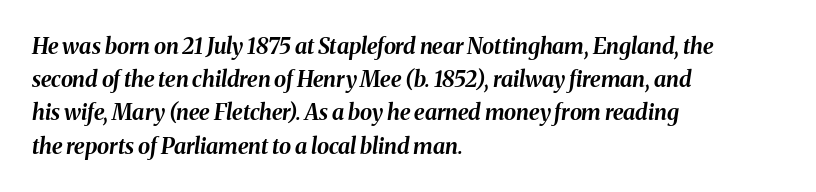
Notice how thick the strokes are: this is what a full bold looks like. Rows of type keep a routine distance in the vertical direction. The rendering anchors every line to the left-hand side. Unmarked baselines from the first word to the last. Emphasis-style slanted type is in use. Standard letterfit; no display-style spreading of the glyphs.
